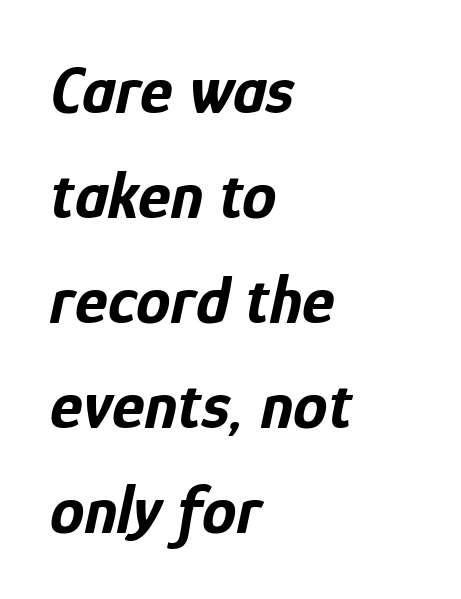
The image shows 69 px bold, condensed type, italic (leaning right); set left-aligned, normal line spacing (1.52x), normal letter spacing, not underlined; low stroke contrast and a medium x-height.
